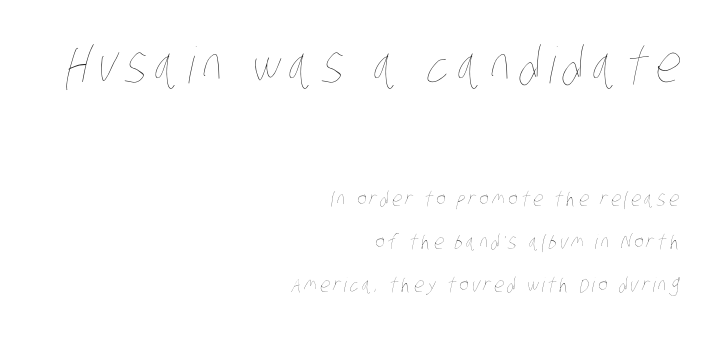
Q: Is the text bold? A: No.
Q: Is the text underlined? A: No.
Q: How is the paragraph aligned? A: Right-aligned.
Q: Is the spacing between lines tight, normal or loose? A: Loose.
Q: Which block of text is set in a larger size, the first (top) or the second (bottom)? A: The first (top) one.
Q: Width (condensed, normal, or wide)? A: Condensed.
Q: Stroke contrast? A: Low.
Q: x-height? A: Large.
Q: Monospaced? A: No.
